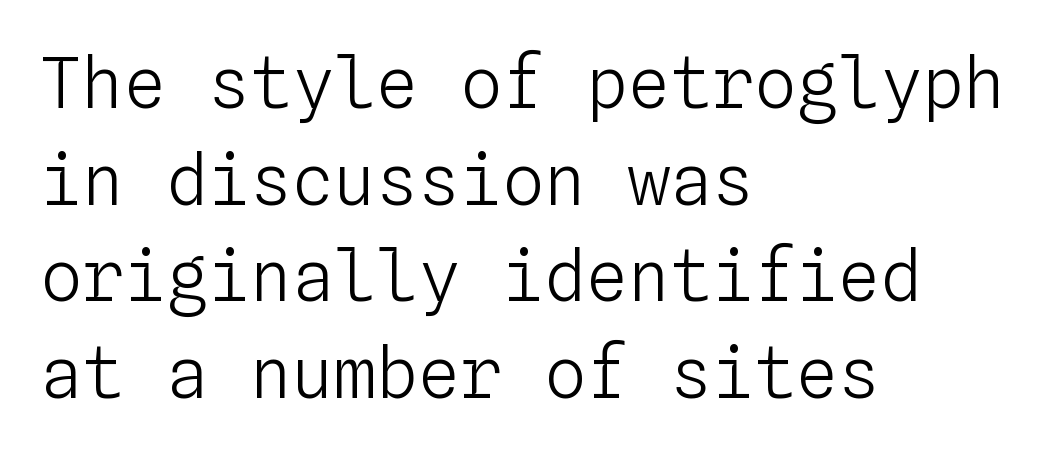
Q: Is the text bold? A: No.
Q: Is the text italic (slanted)? A: No, it is upright.
Q: Is the text underlined? A: No.
Q: How is the paragraph aligned? A: Left-aligned.
Q: Is the spacing between letters normal or unusually wide? A: Normal.
Q: Is the spacing between lines tight, normal or loose? A: Normal.
Q: Width (condensed, normal, or wide)? A: Normal.
Q: Stroke contrast? A: Low.
Q: x-height? A: Medium.
Q: Monospaced? A: Yes.
